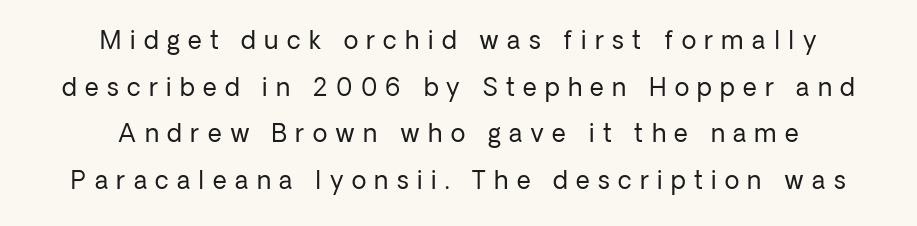
{"italic": "no", "bold": "no", "underline": "no", "align": "center", "line_spacing": "loose", "line_spacing_ratio": 1.94, "letter_spacing": "wide", "letter_spacing_em": 0.35, "glyph_px": 24}
